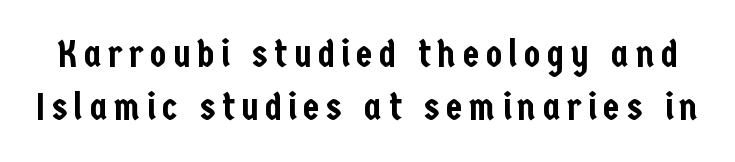
The image shows 38 px condensed sans-serif type, upright; set normal line spacing (1.39x), not underlined; low stroke contrast and a medium x-height.
